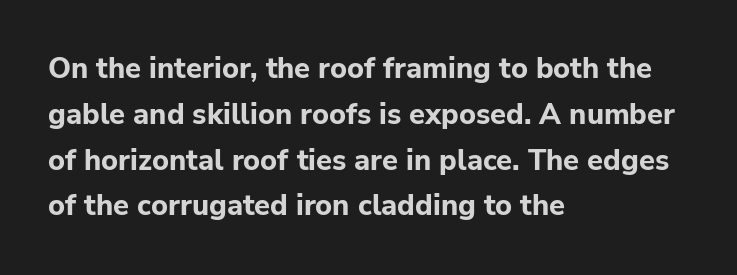
{"serif": "no", "italic": "no", "bold": "yes", "weight": "bold", "width": "normal", "stroke_contrast": "low", "x_height": "medium", "monospaced": "no", "underline": "no", "align": "left", "line_spacing": "normal", "line_spacing_ratio": 1.58, "letter_spacing": "normal", "letter_spacing_em": 0.0, "glyph_px": 29}
